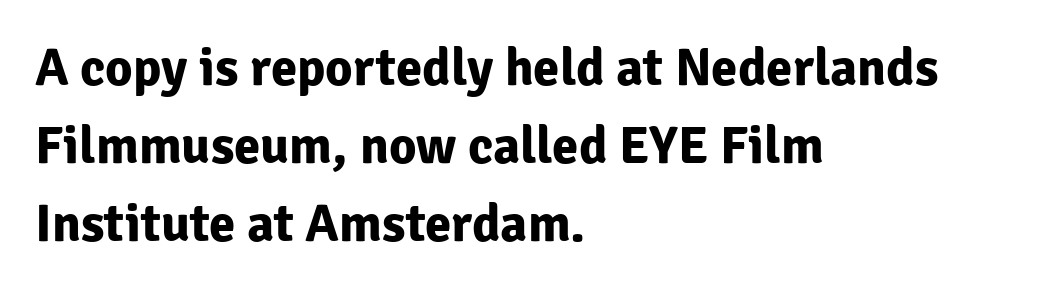
Q: Is the text bold? A: Yes.
Q: Is the text italic (slanted)? A: No, it is upright.
Q: Is the typeface a serif or a sans-serif typeface? A: Sans-serif.
Q: Is the text underlined? A: No.
Q: How is the paragraph aligned? A: Left-aligned.
Q: Is the spacing between letters normal or unusually wide? A: Normal.
Q: Is the spacing between lines tight, normal or loose? A: Normal.
Q: Width (condensed, normal, or wide)? A: Normal.
Q: Stroke contrast? A: Low.
Q: x-height? A: Medium.
Q: Monospaced? A: No.
